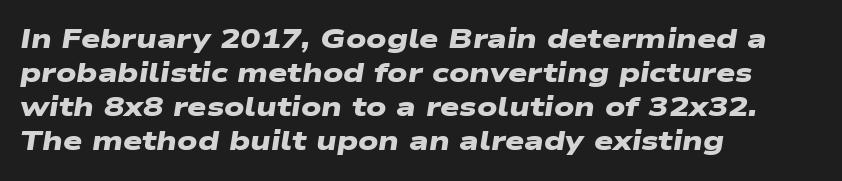
The image shows 27 px bold type; set left-aligned, normal line spacing (1.26x), normal letter spacing, not underlined.
